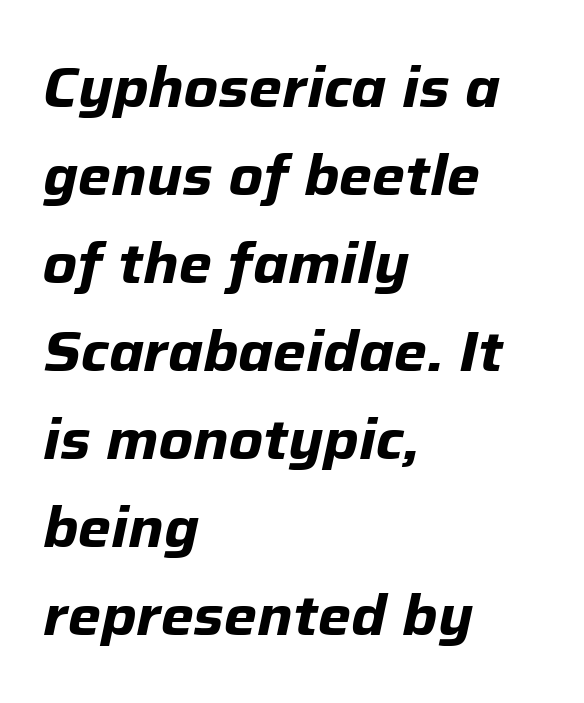
{"italic": "yes", "lean": "right", "slant_degrees": 12, "bold": "yes", "weight": "bold", "width": "normal", "stroke_contrast": "low", "x_height": "medium", "monospaced": "no", "underline": "no", "align": "left", "line_spacing": "normal", "line_spacing_ratio": 1.57, "letter_spacing": "normal", "letter_spacing_em": 0.0, "glyph_px": 56}
